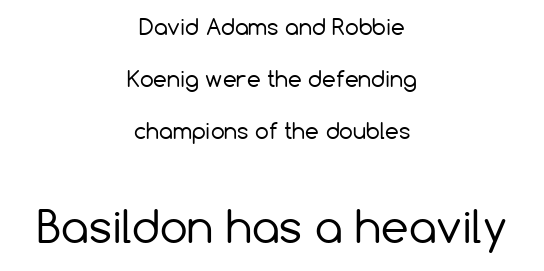
{"serif": "no", "italic": "no", "bold": "no", "weight": "regular", "width": "normal", "stroke_contrast": "low", "x_height": "medium", "monospaced": "no", "underline": "no", "align": "center", "line_spacing": "loose", "line_spacing_ratio": 2.36, "letter_spacing": "normal", "letter_spacing_em": 0.0, "larger_block": "second", "size_ratio": 2.0, "glyph_px": 44}
